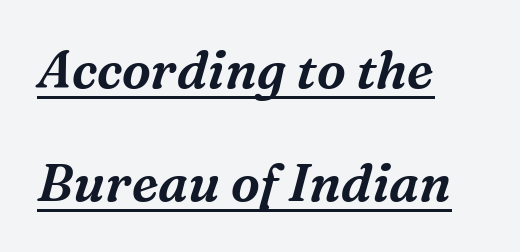
Does the type have serifs? Yes, each stem ends in a small foot. The passage shown is typed in a proportional face where columns would drift. This rendering uses left alignment, leaving the right contour irregular. The sample's only ornament is a line tracing under the words.
